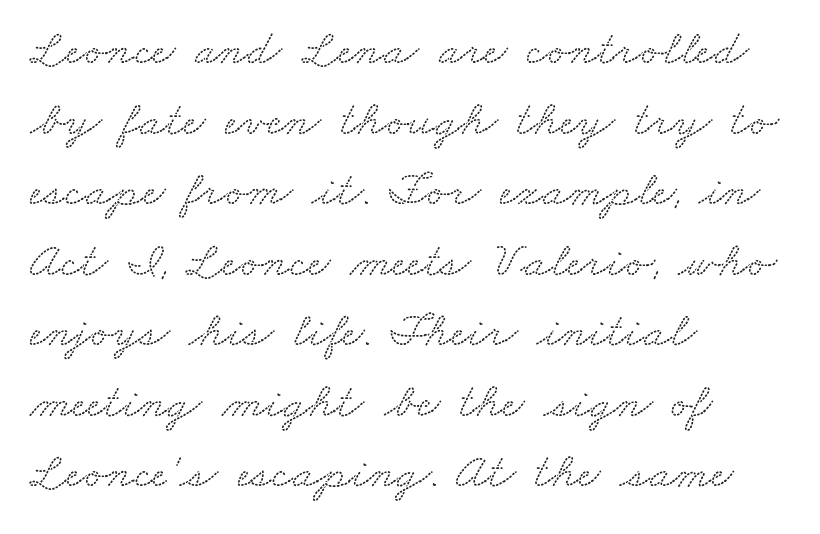
The image shows 49 px wide type; set left-aligned, normal line spacing (1.44x), normal letter spacing, not underlined; low stroke contrast and a small x-height.
